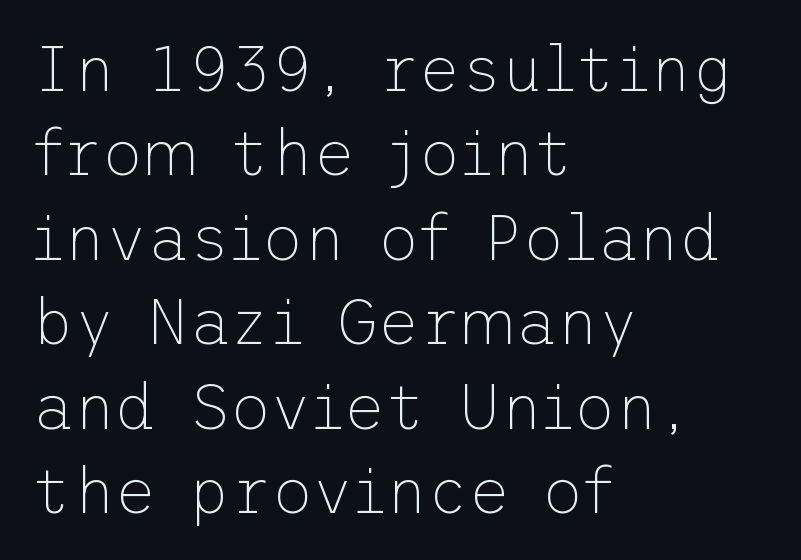
Q: Is the text bold? A: No.
Q: Is the text italic (slanted)? A: No, it is upright.
Q: Is the typeface a serif or a sans-serif typeface? A: Sans-serif.
Q: Is the text underlined? A: No.
Q: How is the paragraph aligned? A: Left-aligned.
Q: Is the spacing between letters normal or unusually wide? A: Normal.
Q: Is the spacing between lines tight, normal or loose? A: Normal.
Q: Width (condensed, normal, or wide)? A: Normal.
Q: Stroke contrast? A: Low.
Q: x-height? A: Medium.
